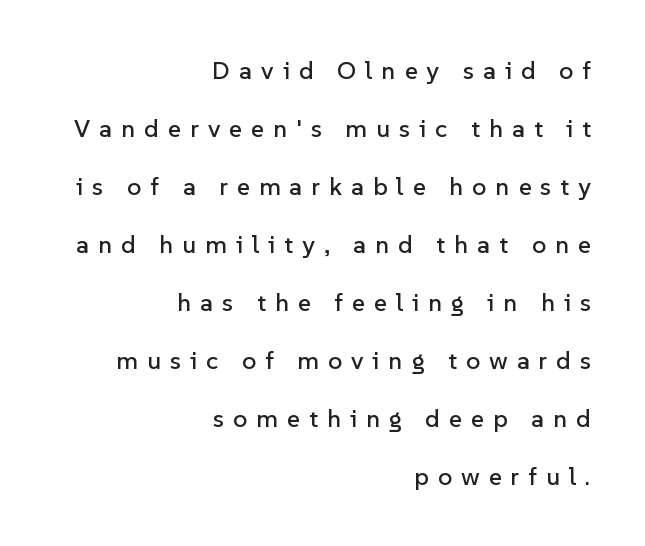
Loosely led — the rows are spread out. The zone under the glyphs is completely vacant. In terms of posture, this sample is upright. This sample is right-justified, so line beginnings fall wherever the words allow. Compared with typical body copy, the letter spacing here is much looser.
